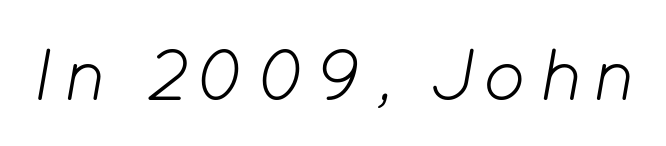
You could not count columns in this text — the font is proportionally spaced. If you drew a line through each stem, it would be angled. Quick note: underline off. Ink coverage per letter is moderate at most.
